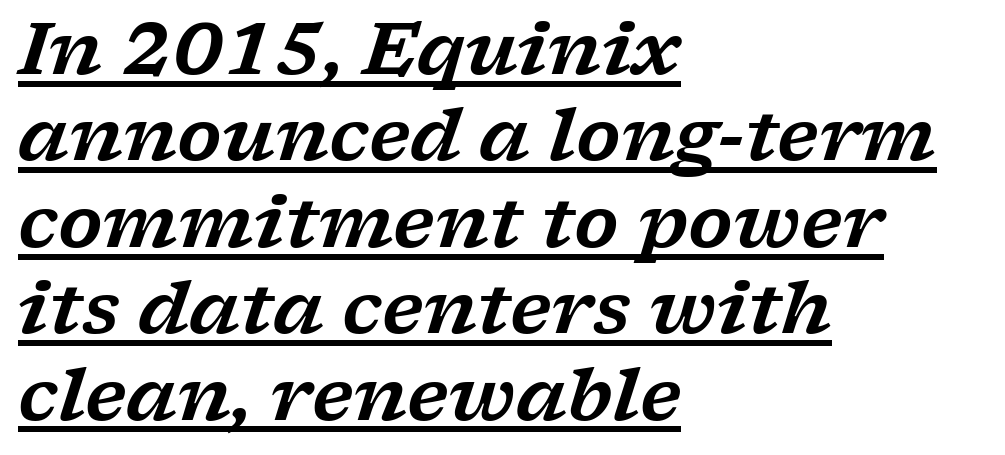
The image shows 72 px wide serif type, italic (leaning right); set left-aligned, line spacing 1.2x, normal letter spacing, underlined; low stroke contrast and a medium x-height.
